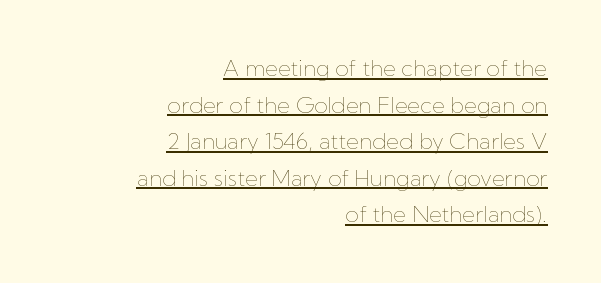
Q: Is the text bold? A: No.
Q: Is the text italic (slanted)? A: No, it is upright.
Q: Is the text underlined? A: Yes.
Q: How is the paragraph aligned? A: Right-aligned.
Q: Is the spacing between letters normal or unusually wide? A: Normal.
Q: Is the spacing between lines tight, normal or loose? A: Normal.
